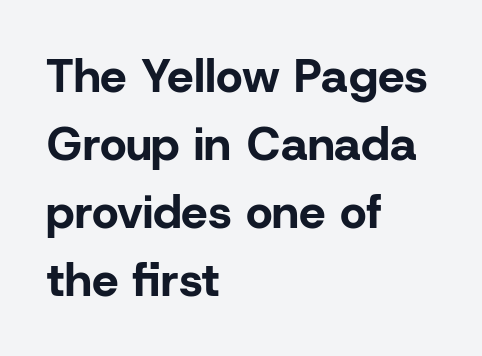
{"serif": "no", "italic": "no", "bold": "yes", "weight": "bold", "width": "normal", "stroke_contrast": "low", "x_height": "medium", "monospaced": "no", "underline": "no", "align": "left", "line_spacing": "normal", "line_spacing_ratio": 1.45, "letter_spacing": "normal", "letter_spacing_em": 0.0, "glyph_px": 47}
